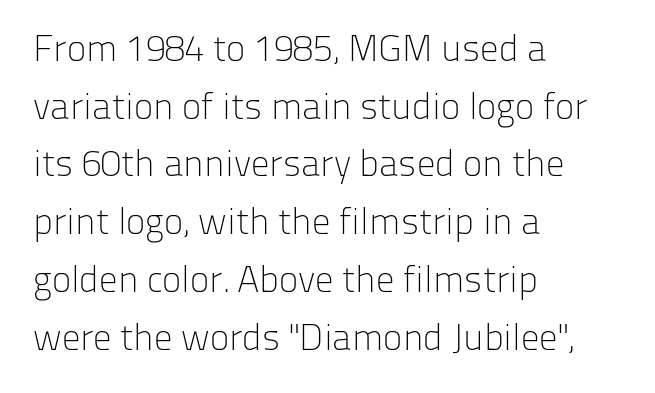
Q: Is the text bold? A: No.
Q: Is the text italic (slanted)? A: No, it is upright.
Q: Is the typeface a serif or a sans-serif typeface? A: Sans-serif.
Q: Is the text underlined? A: No.
Q: How is the paragraph aligned? A: Left-aligned.
Q: Is the spacing between letters normal or unusually wide? A: Normal.
Q: Is the spacing between lines tight, normal or loose? A: Normal.
Q: Width (condensed, normal, or wide)? A: Normal.
Q: Stroke contrast? A: Low.
Q: x-height? A: Medium.
Q: Monospaced? A: No.
